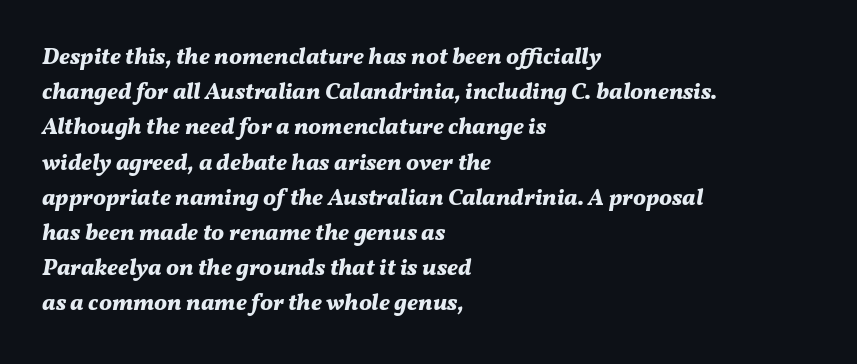
The rendering keeps characters at their native spacing. Emphasis by weight is at full strength: bold. The space directly below the letters is spotless. Each new line begins a customary step beneath the previous one.
